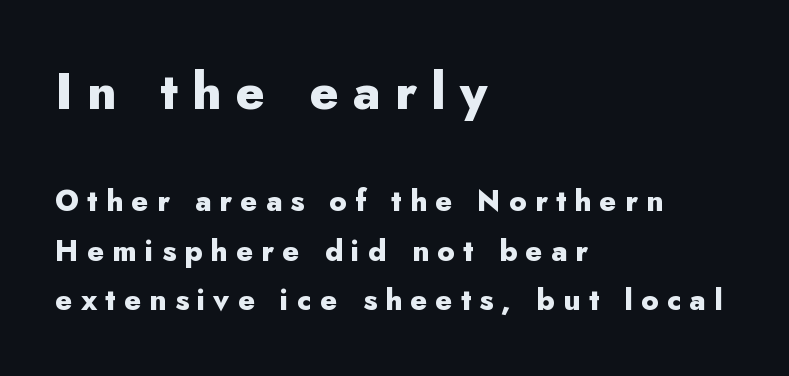
The ragged edge is on the right, which tells us the setting is flush left. The passage shown begins with its larger block and ends with its smaller one. The strokes are fattened all the way to bold. Words appear elongated and porous because spacing is wide. Characters remain perfectly vertical along every line. Regarding leading, the lines here are spaced in the standard way.
